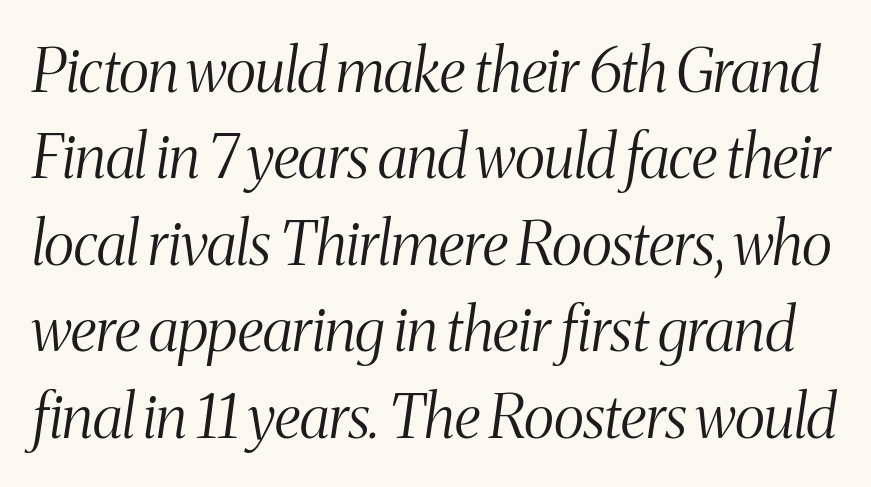
Clear beneath every line of the passage. Examine the stroke ends and you'll spot serifs. The glyphs look as if they've been sheared to an angle. Is this a fixed-width face? No — the glyphs have proportional, varying widths. Weight class: somewhere from thin through regular. Each word holds together tightly as a unit, with standard inter-letter gaps.
